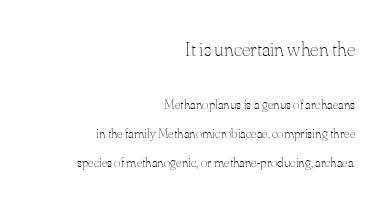
The image shows 21 px text type, upright; set right-aligned, loose line spacing (2.06x), normal letter spacing, not underlined; the first (top) block is 1.5x larger.
